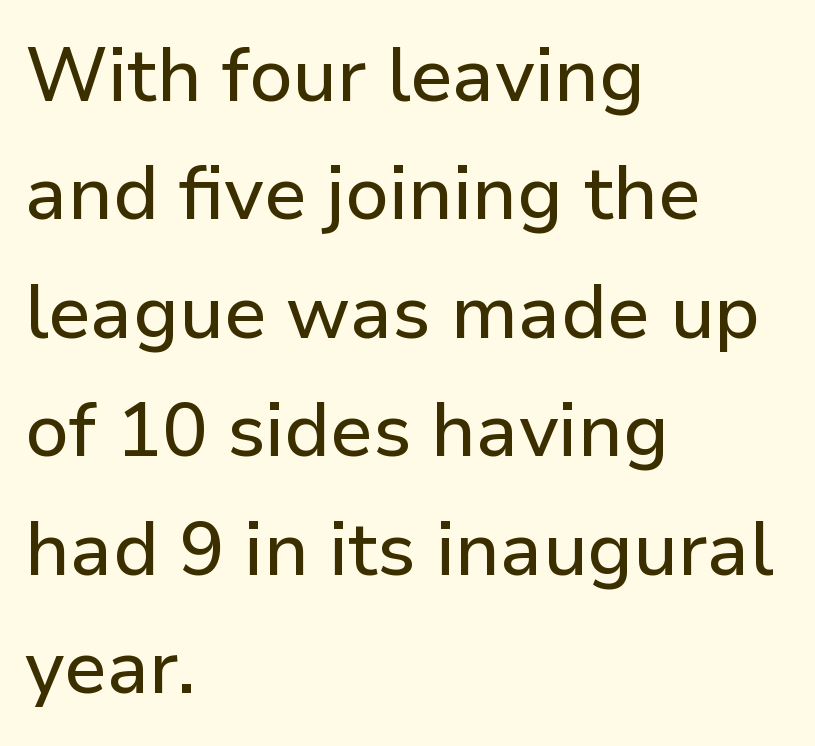
Designer's note — italics off, roman on. Typographically, this falls in the sans-serif category. This rendering features lettering with no underline. The type is set solid horizontally, with unmodified tracking. The lines in this sample share a left origin and differ only in where they stop. These lines are rendered in a variable-pitch font.
